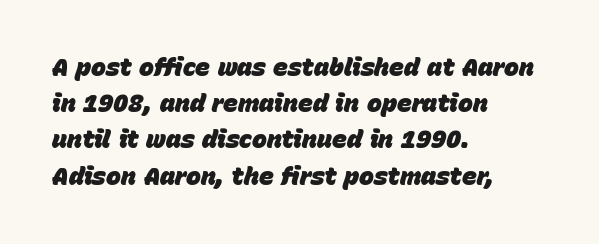
{"italic": "yes", "lean": "right", "slant_degrees": 15, "bold": "yes", "underline": "no", "align": "left", "line_spacing": "normal", "line_spacing_ratio": 1.45, "letter_spacing": "normal", "letter_spacing_em": 0.0, "glyph_px": 25}
